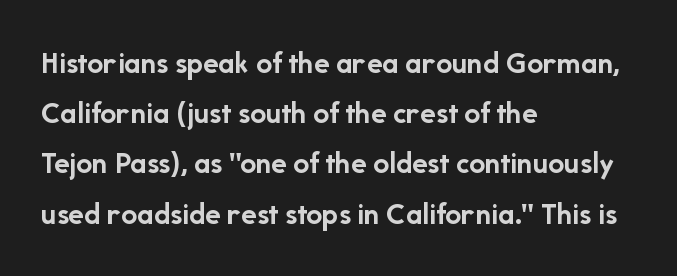
The image shows 32 px semibold sans-serif type, upright; set left-aligned, normal line spacing (1.57x), normal letter spacing, not underlined; low stroke contrast and a medium x-height.
